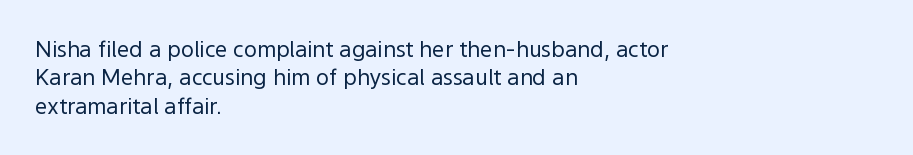
Q: Is the text bold? A: No.
Q: Is the text italic (slanted)? A: No, it is upright.
Q: Is the text underlined? A: No.
Q: How is the paragraph aligned? A: Left-aligned.
Q: Is the spacing between letters normal or unusually wide? A: Normal.
Q: Is the spacing between lines tight, normal or loose? A: Normal.
